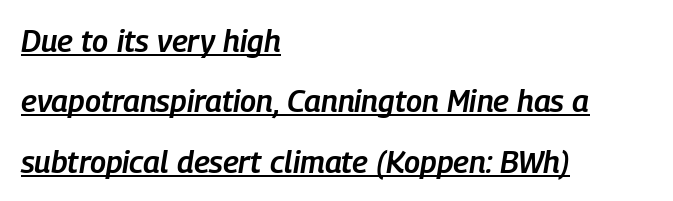
Q: Is the text bold? A: Semi-bold.
Q: Is the text italic (slanted)? A: Yes, it leans right by about 9 degrees.
Q: Is the text underlined? A: Yes.
Q: How is the paragraph aligned? A: Left-aligned.
Q: Is the spacing between letters normal or unusually wide? A: Normal.
Q: Is the spacing between lines tight, normal or loose? A: Loose.
Q: Width (condensed, normal, or wide)? A: Condensed.
Q: Stroke contrast? A: Low.
Q: x-height? A: Medium.
Q: Monospaced? A: No.
